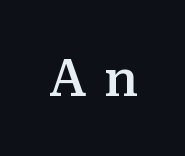
Q: Is the text bold? A: Semi-bold.
Q: Is the text italic (slanted)? A: No, it is upright.
Q: Is the typeface a serif or a sans-serif typeface? A: Serif.
Q: Is the text underlined? A: No.
Q: Is the spacing between letters normal or unusually wide? A: Unusually wide.
Q: Width (condensed, normal, or wide)? A: Normal.
Q: Stroke contrast? A: Medium.
Q: x-height? A: Medium.
Q: Monospaced? A: No.
